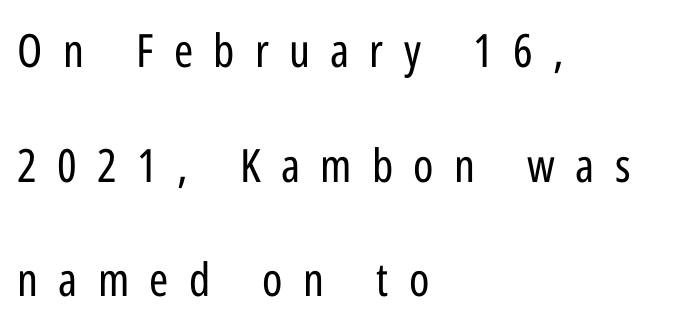
{"serif": "no", "italic": "no", "bold": "no", "weight": "regular", "width": "condensed", "stroke_contrast": "low", "x_height": "medium", "monospaced": "no", "underline": "no", "align": "left", "line_spacing": "loose", "line_spacing_ratio": 2.49, "letter_spacing": "wide", "letter_spacing_em": 0.44, "glyph_px": 46}
